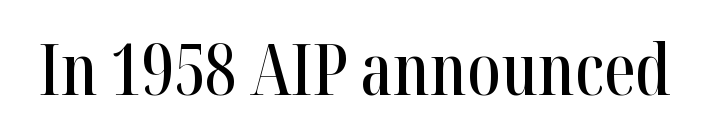
{"serif": "yes", "italic": "no", "width": "condensed", "stroke_contrast": "high", "x_height": "medium", "monospaced": "no", "underline": "no", "letter_spacing": "normal", "letter_spacing_em": 0.0, "glyph_px": 71}
